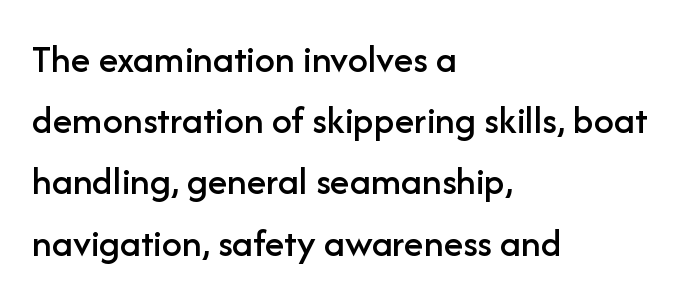
Q: Is the text italic (slanted)? A: No, it is upright.
Q: Is the typeface a serif or a sans-serif typeface? A: Sans-serif.
Q: Is the text underlined? A: No.
Q: How is the paragraph aligned? A: Left-aligned.
Q: Is the spacing between letters normal or unusually wide? A: Normal.
Q: Is the spacing between lines tight, normal or loose? A: Normal.
Q: Width (condensed, normal, or wide)? A: Normal.
Q: Stroke contrast? A: Low.
Q: x-height? A: Medium.
Q: Monospaced? A: No.
